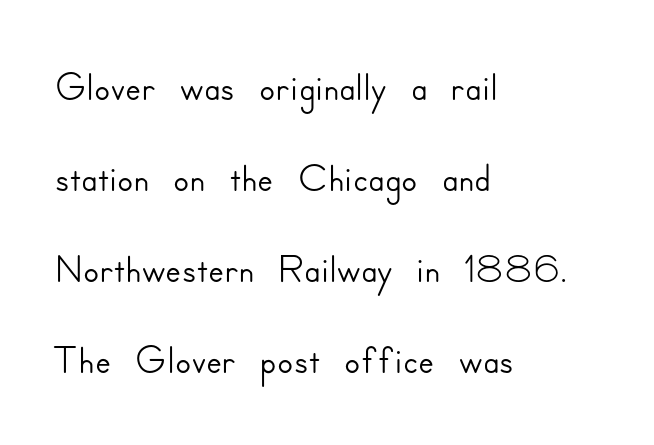
{"serif": "no", "italic": "no", "width": "normal", "stroke_contrast": "low", "x_height": "small", "monospaced": "no", "underline": "no", "align": "left", "line_spacing": "normal", "line_spacing_ratio": 1.54, "letter_spacing": "normal", "letter_spacing_em": 0.0, "glyph_px": 59}
